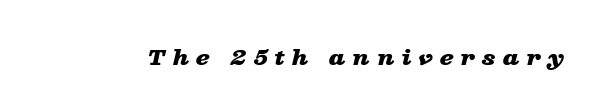
The glyphs look as if they've been sheared to an angle. Does extra space separate the letters? Yes, quite a lot of it. Is the type bold? Yes — the strokes are clearly thick and heavy. A clean baseline with only descenders dipping below it.
